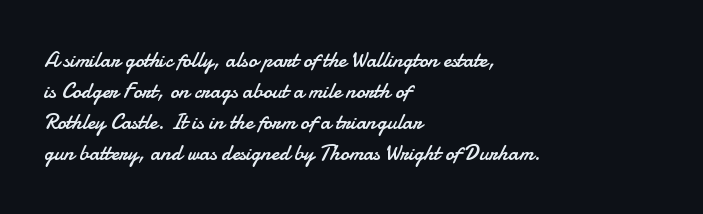
The words here are not underlined. Default kerning and tracking; the words read as compact shapes. The paragraph shown leans on its left margin. Vertical stems look standard width or narrower in stroke. Vertical spacing — default.
